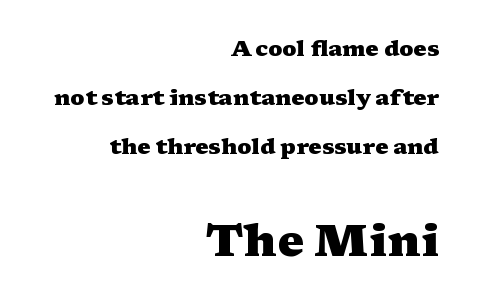
Q: Is the text bold? A: Yes.
Q: Is the text italic (slanted)? A: No, it is upright.
Q: Is the typeface a serif or a sans-serif typeface? A: Serif.
Q: Is the text underlined? A: No.
Q: How is the paragraph aligned? A: Right-aligned.
Q: Is the spacing between letters normal or unusually wide? A: Normal.
Q: Is the spacing between lines tight, normal or loose? A: Loose.
Q: Which block of text is set in a larger size, the first (top) or the second (bottom)? A: The second (bottom) one.
Q: Width (condensed, normal, or wide)? A: Wide.
Q: Stroke contrast? A: Medium.
Q: x-height? A: Medium.
Q: Monospaced? A: No.
